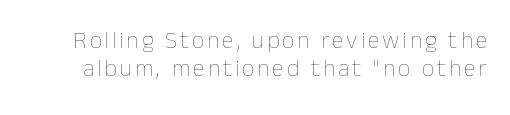
Regarding leading, the lines here are crowded together. This rendering features lettering with no underline. The cut favours lightness, reaching ordinary text weight at its darkest. You can tell it's not italic because the verticals are truly vertical.
